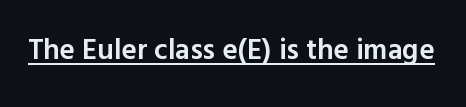
Q: Is the text bold? A: Semi-bold.
Q: Is the text italic (slanted)? A: No, it is upright.
Q: Is the typeface a serif or a sans-serif typeface? A: Sans-serif.
Q: Is the text underlined? A: Yes.
Q: Is the spacing between letters normal or unusually wide? A: Normal.
Q: Width (condensed, normal, or wide)? A: Normal.
Q: x-height? A: Medium.
Q: Monospaced? A: No.
